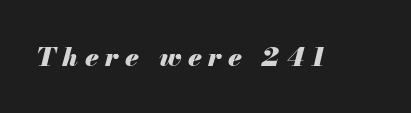
{"italic": "yes", "lean": "right", "slant_degrees": 13, "bold": "yes", "underline": "no", "letter_spacing": "wide", "letter_spacing_em": 0.26, "glyph_px": 26}
